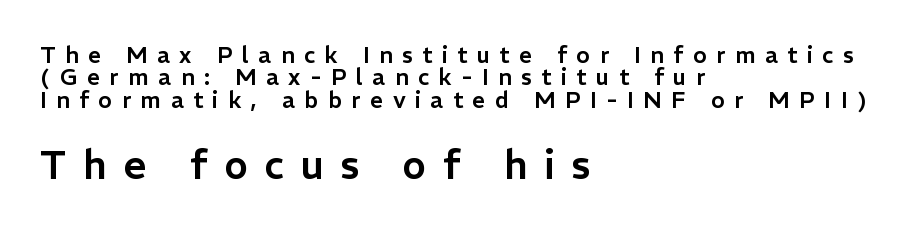
The image shows 40 px sans-serif type, upright; set left-aligned, tight line spacing (0.97x), unusually wide letter spacing (+0.41 em), not underlined; the second (bottom) block is 1.74x larger; low stroke contrast and a medium x-height.
